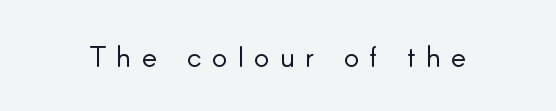
Q: Is the text bold? A: No.
Q: Is the text italic (slanted)? A: No, it is upright.
Q: Is the typeface a serif or a sans-serif typeface? A: Sans-serif.
Q: Is the text underlined? A: No.
Q: Is the spacing between letters normal or unusually wide? A: Unusually wide.
Q: Width (condensed, normal, or wide)? A: Normal.
Q: Stroke contrast? A: Low.
Q: x-height? A: Small.
Q: Monospaced? A: No.
